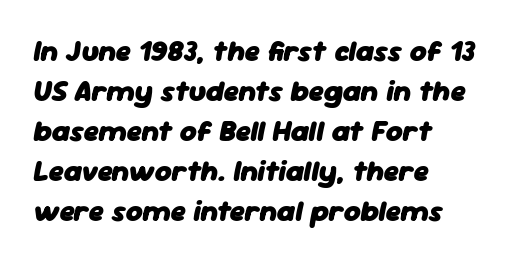
The image shows 29 px heavy type, italic (leaning right); set left-aligned, normal line spacing (1.38x), normal letter spacing, not underlined; low stroke contrast and a medium x-height.
